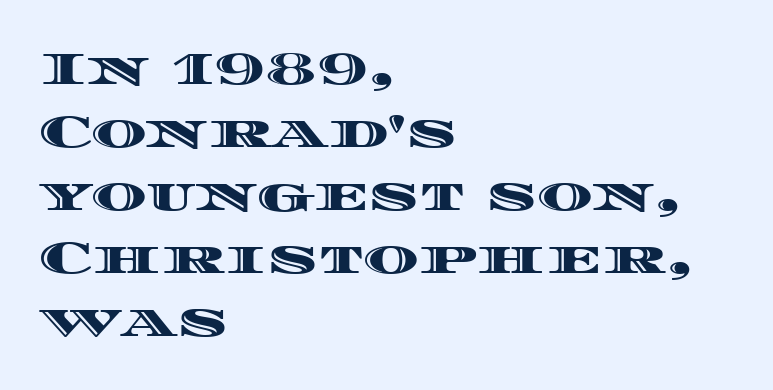
The image shows 47 px wide type, upright; set left-aligned, normal line spacing (1.34x), normal letter spacing, not underlined; a large x-height.
